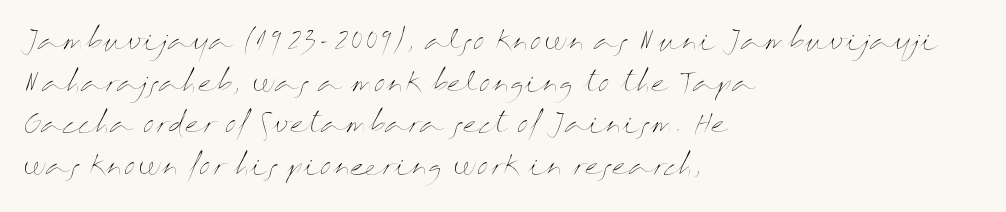
Rule under the text: the space is simply empty. One-word summary of the alignment: left. Stroke thickness stays within the range of a standard reading face or lighter. Rows of type keep a routine distance in the vertical direction. The tracking reads as untouched default to a designer's eye.
